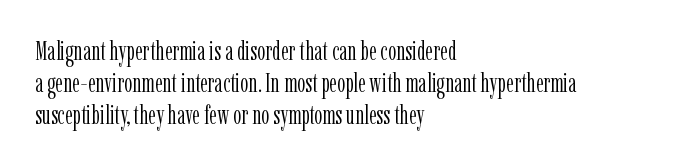
No letter is thick-stroked: the sample isn't bold. The lettering stays uniformly vertical, giving the passage a roman look. This sample uses plain, unmodified letter spacing. These lines stack with their left ends in a neat column. The gap between lines stays unmarked.
